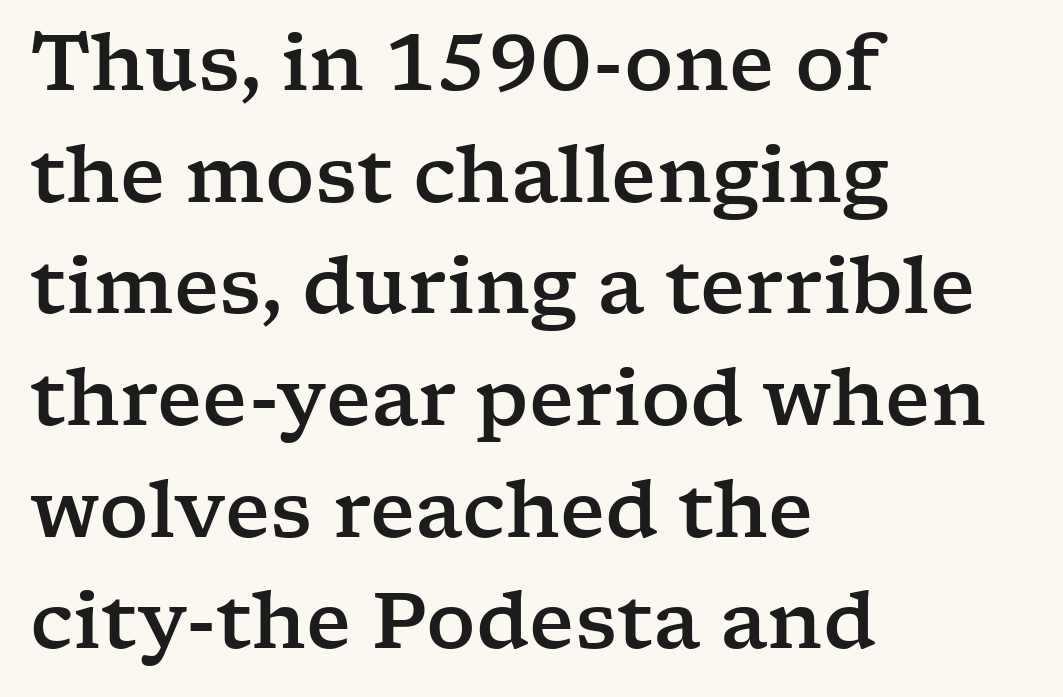
The specimen omits any rule beneath the text block's lines. Is there much room between lines? A standard amount, neither cramped nor airy. Here the designer chose a conventional face with non-uniform glyph widths. Reading down the block, your eye returns to a fixed left position each line. Is the letter spacing exaggerated? No — it looks like the ordinary default. Ascenders rise straight up at ninety degrees.
